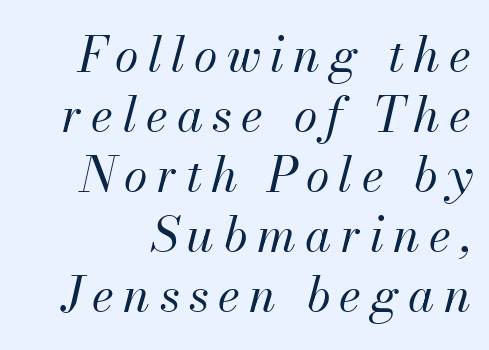
Q: Is the text bold? A: No.
Q: Is the text italic (slanted)? A: Yes, it leans right by about 13 degrees.
Q: Is the text underlined? A: No.
Q: Is the spacing between lines tight, normal or loose? A: Normal.
Q: Width (condensed, normal, or wide)? A: Normal.
Q: Stroke contrast? A: Medium.
Q: x-height? A: Small.
Q: Monospaced? A: No.
